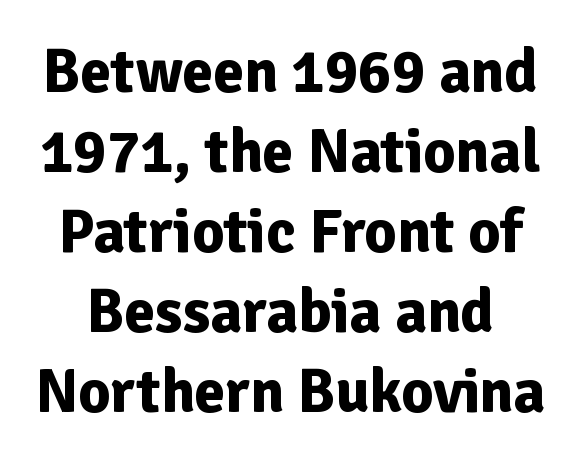
{"serif": "no", "italic": "no", "bold": "yes", "weight": "bold", "width": "normal", "stroke_contrast": "low", "x_height": "medium", "monospaced": "no", "underline": "no", "line_spacing": "normal", "line_spacing_ratio": 1.29, "letter_spacing": "normal", "letter_spacing_em": 0.0, "glyph_px": 62}
